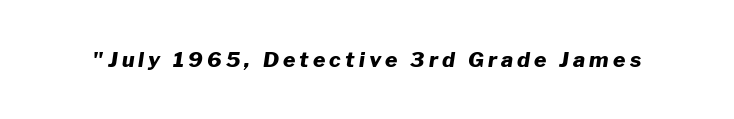
Q: Is the text bold? A: Yes.
Q: Is the text italic (slanted)? A: Yes, it leans right by about 8 degrees.
Q: Is the text underlined? A: No.
Q: Is the spacing between letters normal or unusually wide? A: Unusually wide.
